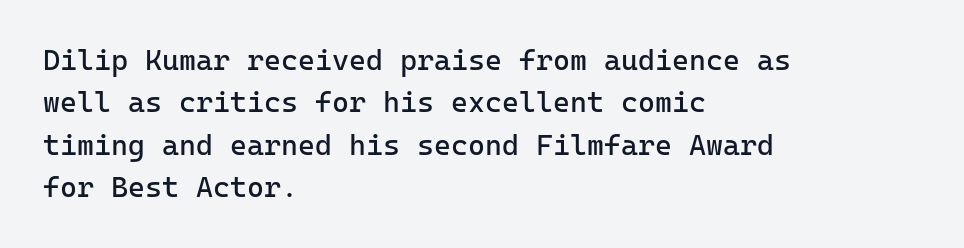
{"serif": "no", "italic": "no", "bold": "no", "weight": "regular", "width": "normal", "stroke_contrast": "low", "x_height": "medium", "underline": "no", "align": "left", "line_spacing": "normal", "line_spacing_ratio": 1.46, "letter_spacing": "normal", "letter_spacing_em": 0.0, "glyph_px": 29}
